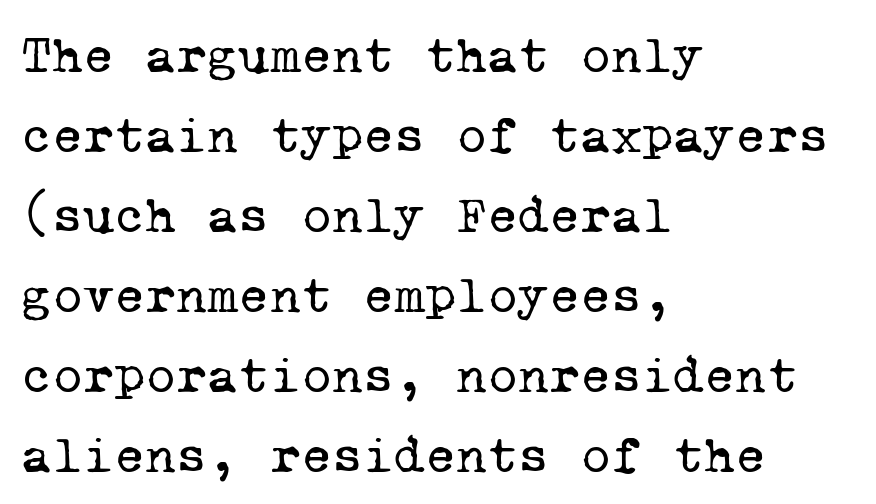
Q: Is the text bold? A: No.
Q: Is the typeface a serif or a sans-serif typeface? A: Serif.
Q: Is the text underlined? A: No.
Q: How is the paragraph aligned? A: Left-aligned.
Q: Is the spacing between letters normal or unusually wide? A: Normal.
Q: Is the spacing between lines tight, normal or loose? A: Normal.
Q: Width (condensed, normal, or wide)? A: Normal.
Q: Stroke contrast? A: Low.
Q: x-height? A: Medium.
Q: Monospaced? A: Yes.
